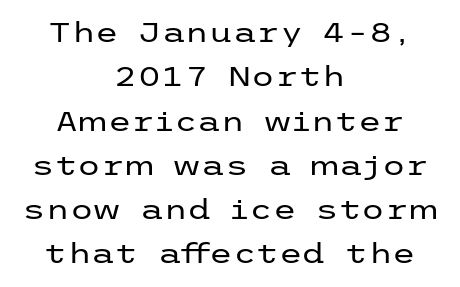
{"italic": "no", "bold": "no", "underline": "no", "align": "center", "line_spacing": "normal", "line_spacing_ratio": 1.64, "letter_spacing": "normal", "letter_spacing_em": 0.0, "glyph_px": 27}
